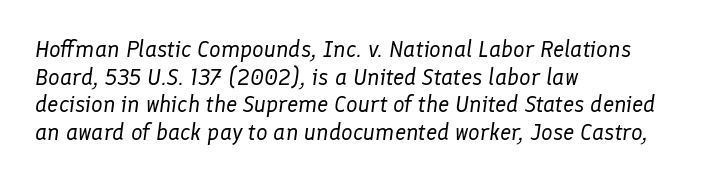
The image shows 23 px text type, italic (leaning right); set left-aligned, line spacing 1.2x, normal letter spacing, not underlined.
